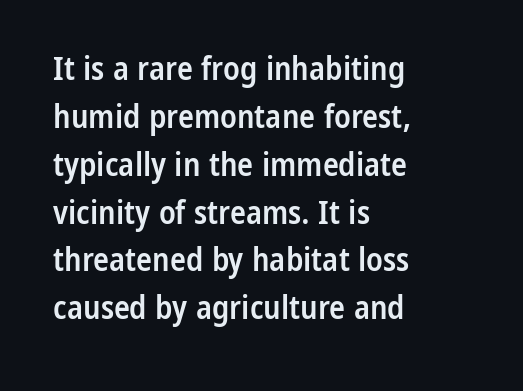
Upright lettering throughout. Whoever set this chose a conventional vertical rhythm. The face used here is rendered with its standard letterfit. Nope, no serifs anywhere on these letters.
